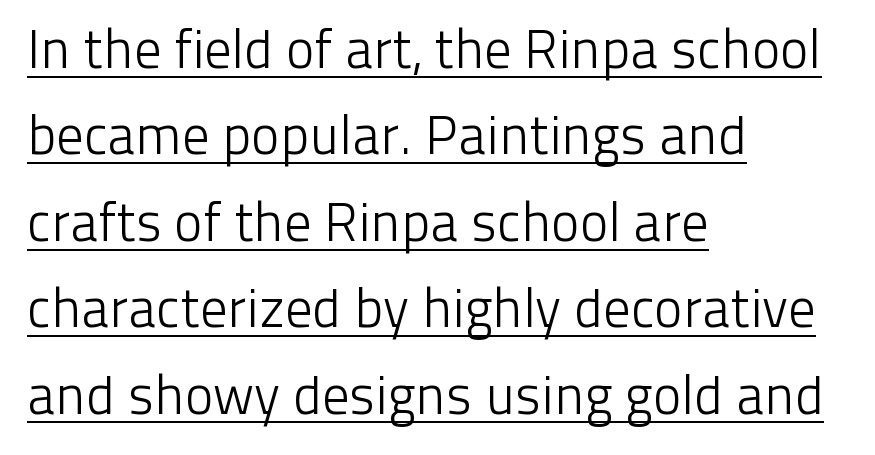
{"serif": "no", "italic": "no", "bold": "no", "weight": "light", "width": "normal", "stroke_contrast": "low", "x_height": "medium", "monospaced": "no", "underline": "yes", "align": "left", "line_spacing": "normal", "line_spacing_ratio": 1.6, "letter_spacing": "normal", "letter_spacing_em": 0.0, "glyph_px": 54}
